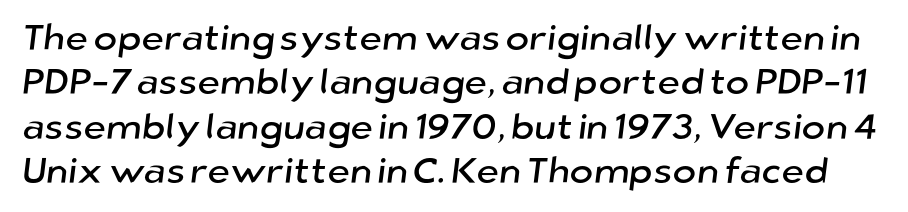
Q: Is the typeface a serif or a sans-serif typeface? A: Sans-serif.
Q: Is the text underlined? A: No.
Q: Is the spacing between letters normal or unusually wide? A: Normal.
Q: Width (condensed, normal, or wide)? A: Normal.
Q: Stroke contrast? A: Low.
Q: x-height? A: Medium.
Q: Monospaced? A: No.
